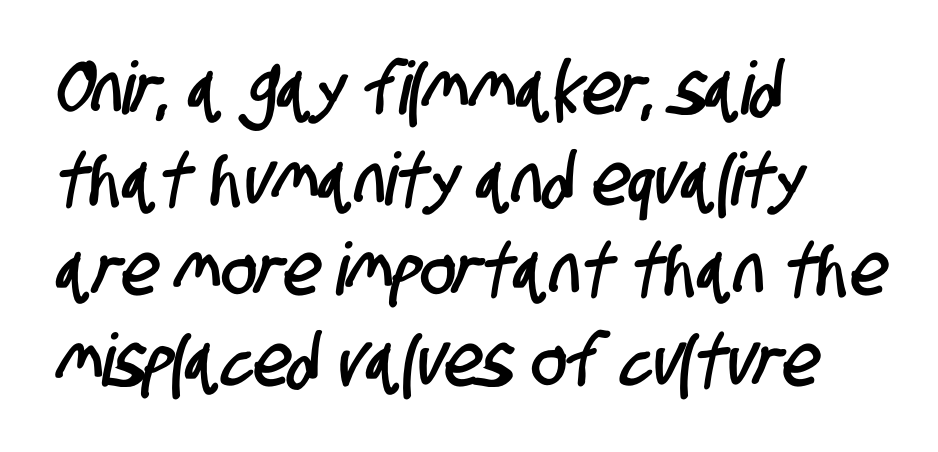
{"serif": "no", "width": "condensed", "stroke_contrast": "low", "x_height": "large", "monospaced": "no", "underline": "no", "align": "left", "line_spacing_ratio": 1.24, "letter_spacing": "normal", "letter_spacing_em": 0.0, "glyph_px": 73}
